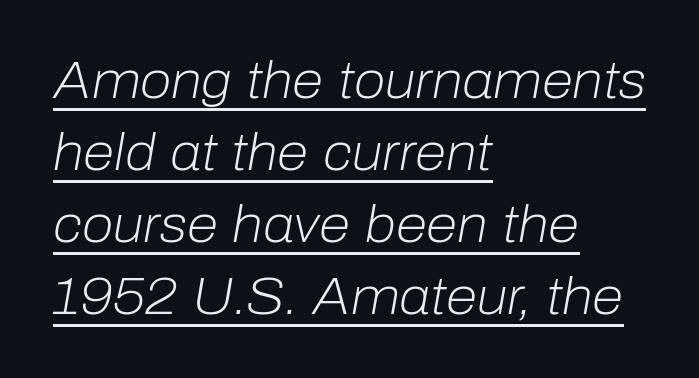
The image shows 51 px light type, italic (leaning right); set left-aligned, normal line spacing (1.41x), normal letter spacing, underlined; low stroke contrast and a medium x-height.
